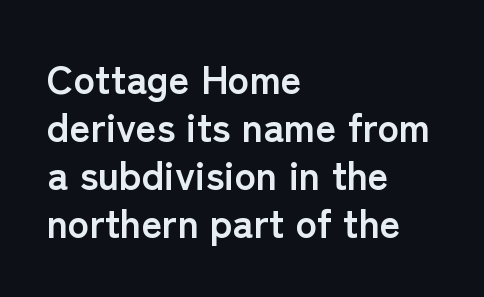
{"serif": "no", "italic": "no", "bold": "yes", "weight": "semibold", "width": "normal", "stroke_contrast": "low", "x_height": "medium", "monospaced": "no", "underline": "no", "align": "left", "line_spacing_ratio": 1.2, "letter_spacing": "normal", "letter_spacing_em": 0.0, "glyph_px": 40}
